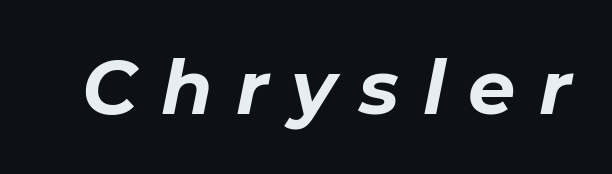
The image shows 75 px bold type, italic (leaning right); set unusually wide letter spacing (+0.31 em), not underlined; low stroke contrast and a medium x-height.
